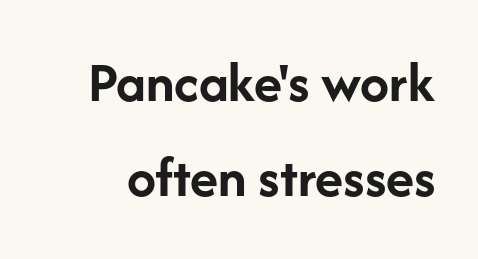
Q: Is the text bold? A: Yes.
Q: Is the text italic (slanted)? A: No, it is upright.
Q: Is the typeface a serif or a sans-serif typeface? A: Sans-serif.
Q: Is the text underlined? A: No.
Q: Is the spacing between letters normal or unusually wide? A: Normal.
Q: Is the spacing between lines tight, normal or loose? A: Normal.
Q: Width (condensed, normal, or wide)? A: Normal.
Q: Stroke contrast? A: Low.
Q: x-height? A: Medium.
Q: Monospaced? A: No.
